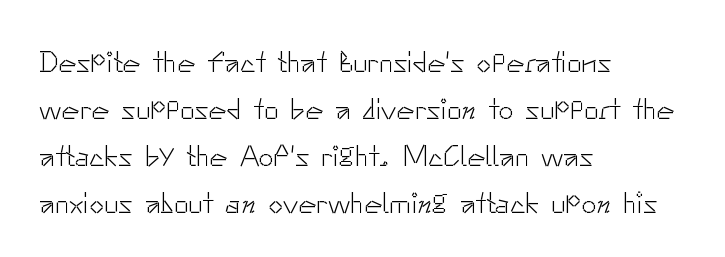
The image shows 30 px light sans-serif type, upright; set left-aligned, normal line spacing (1.57x), normal letter spacing, not underlined; low stroke contrast and a small x-height.
